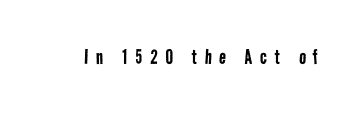
Letters rest on an invisible, unmarked baseline. Think standard paragraph weight, or any step lighter than that. Substantial extra tracking has been applied to these lines.
